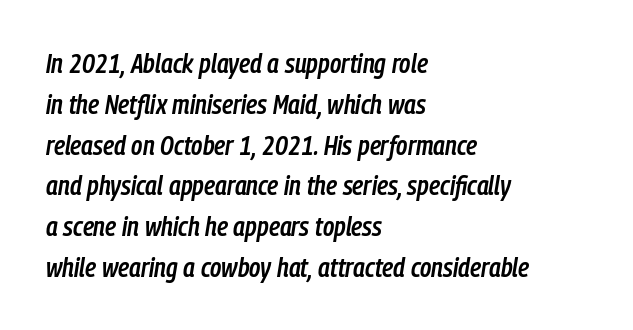
The image shows 27 px text type, italic (leaning right); set left-aligned, normal line spacing (1.51x), normal letter spacing, not underlined.
